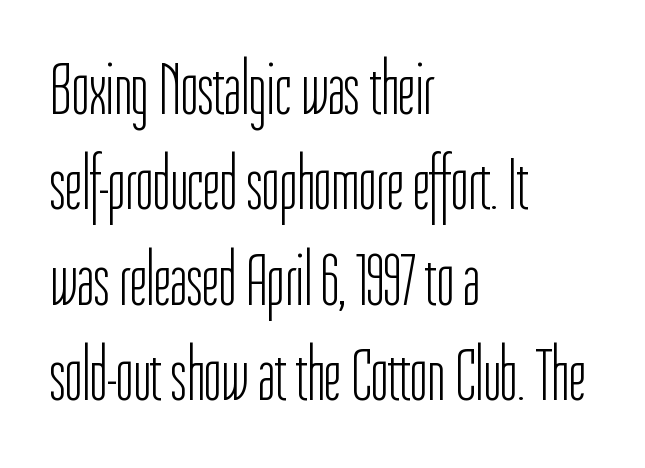
The image shows 74 px light, condensed sans-serif type, upright; set left-aligned, normal line spacing (1.29x), normal letter spacing, not underlined; low stroke contrast and a medium x-height.
